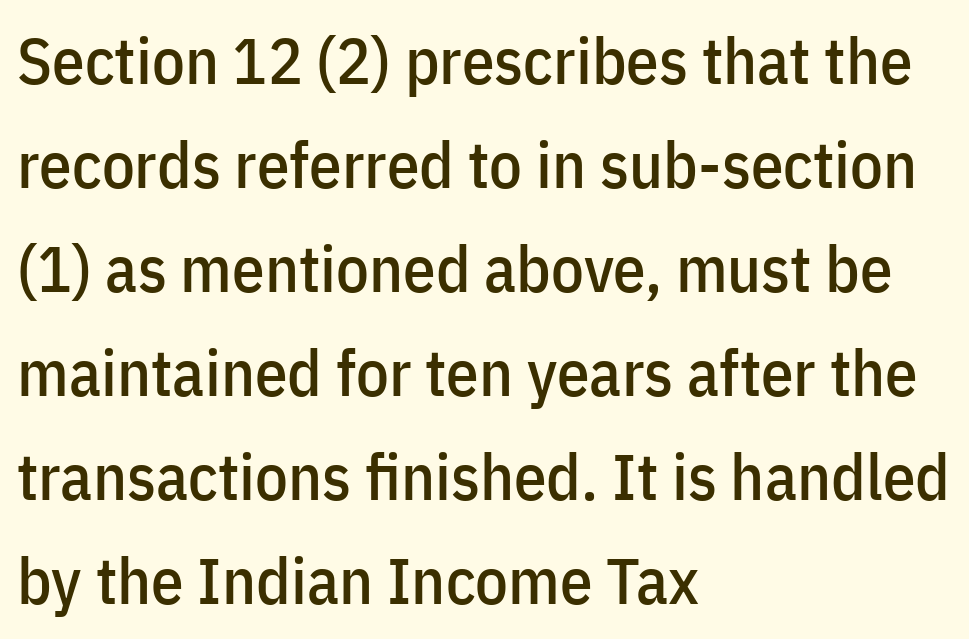
{"serif": "no", "italic": "no", "width": "condensed", "stroke_contrast": "low", "x_height": "medium", "monospaced": "no", "underline": "no", "align": "left", "line_spacing": "normal", "line_spacing_ratio": 1.6, "letter_spacing": "normal", "letter_spacing_em": 0.0, "glyph_px": 65}
